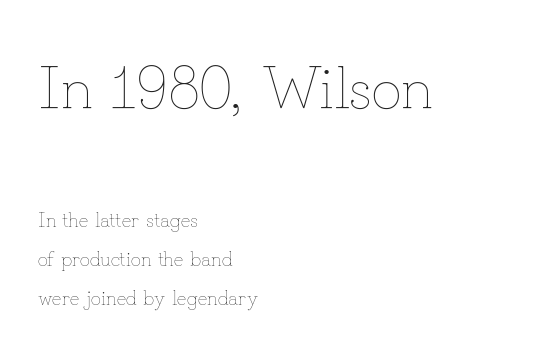
Reading top to bottom, the characters get smaller at the block break. Words float on clear page, feet unadorned. The strokes carry an ordinary text weight at most. Horizontally, the lines are justified to the leading edge only. The passage shown stacks its lines with a broad gap. Character widths vary here, with narrow letters taking less room than wide ones.
